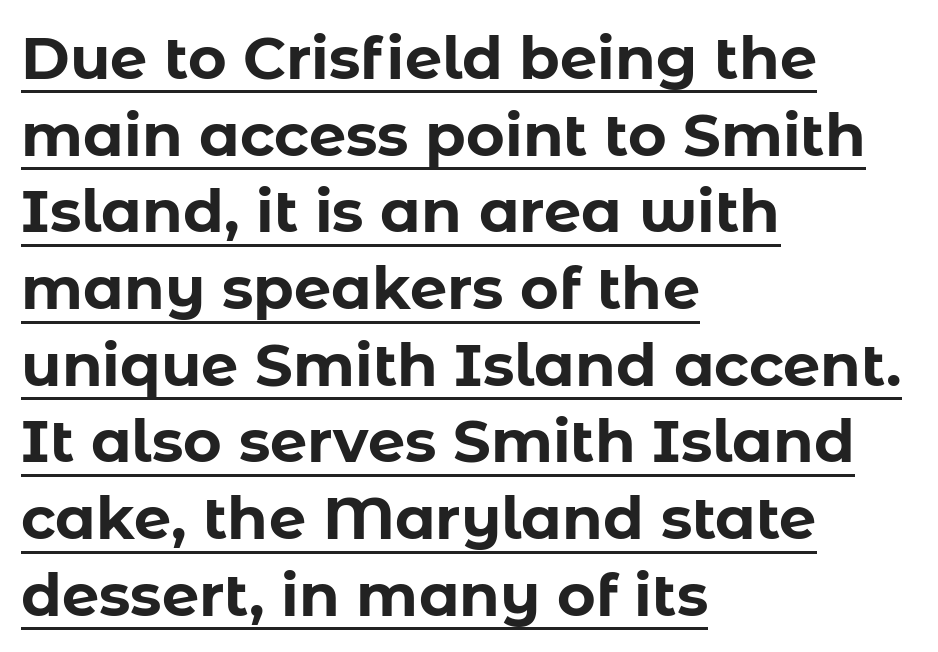
Q: Is the text bold? A: Yes.
Q: Is the text italic (slanted)? A: No, it is upright.
Q: Is the typeface a serif or a sans-serif typeface? A: Sans-serif.
Q: Is the text underlined? A: Yes.
Q: How is the paragraph aligned? A: Left-aligned.
Q: Is the spacing between letters normal or unusually wide? A: Normal.
Q: Is the spacing between lines tight, normal or loose? A: Normal.
Q: Width (condensed, normal, or wide)? A: Normal.
Q: Stroke contrast? A: Low.
Q: x-height? A: Medium.
Q: Monospaced? A: No.
